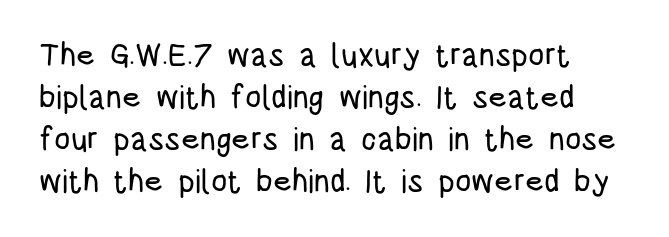
The image shows 32 px condensed sans-serif type, upright; set left-aligned, normal line spacing (1.31x), normal letter spacing, not underlined; low stroke contrast and a large x-height.
